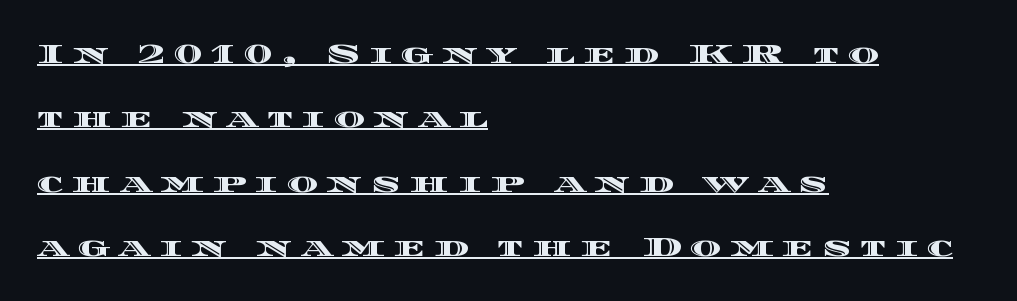
Q: Is the text italic (slanted)? A: No, it is upright.
Q: Is the text underlined? A: Yes.
Q: How is the paragraph aligned? A: Left-aligned.
Q: Is the spacing between letters normal or unusually wide? A: Unusually wide.
Q: Is the spacing between lines tight, normal or loose? A: Loose.
